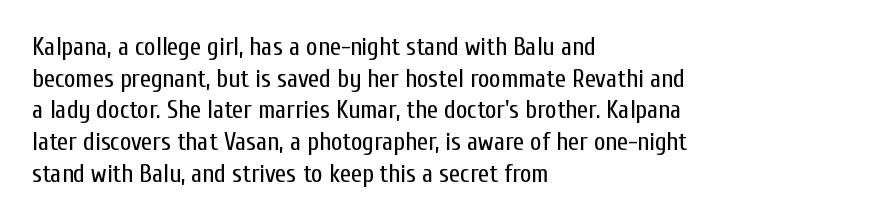
Q: Is the text bold? A: No.
Q: Is the text italic (slanted)? A: No, it is upright.
Q: Is the text underlined? A: No.
Q: How is the paragraph aligned? A: Left-aligned.
Q: Is the spacing between letters normal or unusually wide? A: Normal.
Q: Is the spacing between lines tight, normal or loose? A: Normal.
